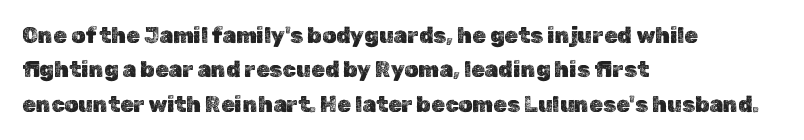
Teacher's note: observe the even left margin — that is flush-left alignment. The passage shown has conventional tracking throughout. It's the straight-up-and-down kind of type. The block of text has a typical density, with ordinary space between rows. The area under the type is left untouched.
